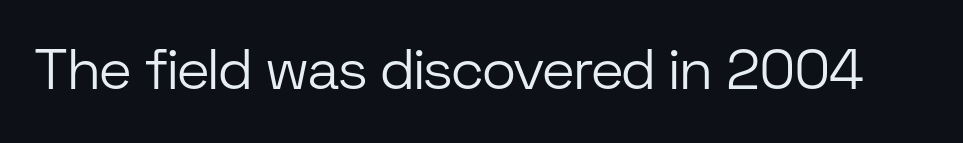
{"serif": "no", "italic": "no", "bold": "no", "weight": "light", "width": "normal", "stroke_contrast": "low", "x_height": "medium", "monospaced": "no", "underline": "no", "letter_spacing": "normal", "letter_spacing_em": 0.0, "glyph_px": 57}
